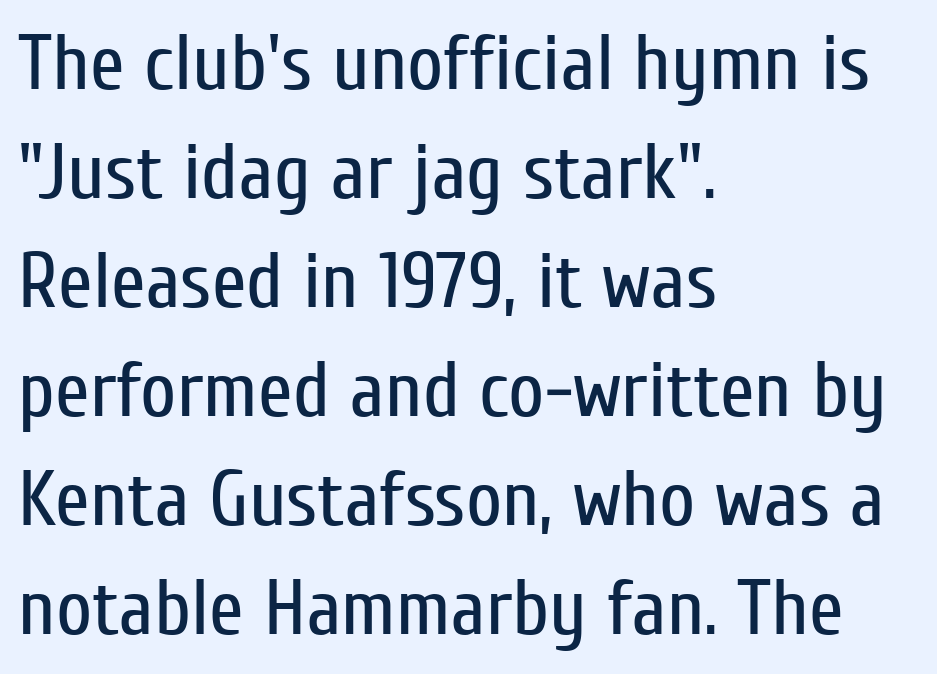
Q: Is the text bold? A: No.
Q: Is the text italic (slanted)? A: No, it is upright.
Q: Is the typeface a serif or a sans-serif typeface? A: Sans-serif.
Q: Is the text underlined? A: No.
Q: How is the paragraph aligned? A: Left-aligned.
Q: Is the spacing between letters normal or unusually wide? A: Normal.
Q: Is the spacing between lines tight, normal or loose? A: Normal.
Q: Width (condensed, normal, or wide)? A: Condensed.
Q: Stroke contrast? A: Low.
Q: x-height? A: Medium.
Q: Monospaced? A: No.
